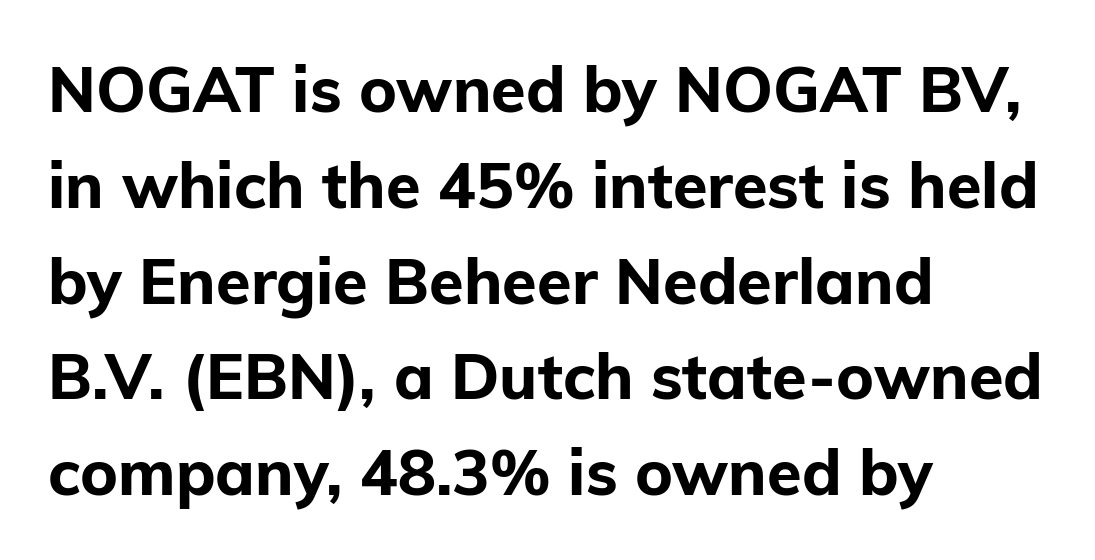
Q: Is the text bold? A: Yes.
Q: Is the text italic (slanted)? A: No, it is upright.
Q: Is the typeface a serif or a sans-serif typeface? A: Sans-serif.
Q: Is the text underlined? A: No.
Q: How is the paragraph aligned? A: Left-aligned.
Q: Is the spacing between letters normal or unusually wide? A: Normal.
Q: Is the spacing between lines tight, normal or loose? A: Normal.
Q: Width (condensed, normal, or wide)? A: Normal.
Q: Stroke contrast? A: Low.
Q: x-height? A: Medium.
Q: Monospaced? A: No.
